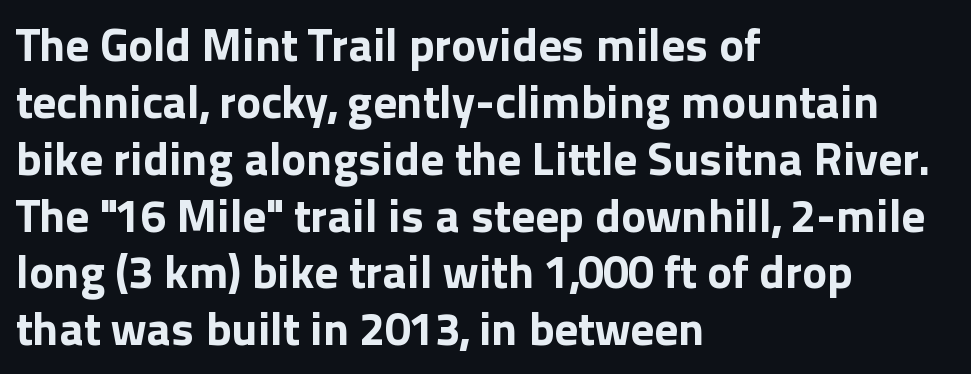
Note: no serifs on the glyphs. Nobody drew a line under any word here. Nobody touched the tracking dial on this one. The lettering holds an erect, upright posture throughout. Weight: bold. You could not count columns in this text — the font is proportionally spaced.
